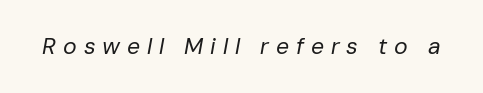
The image shows 23 px text type, italic (leaning right); set unusually wide letter spacing (+0.3 em), not underlined.
